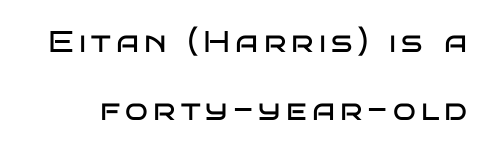
Looks like regular typesetting: each glyph gets only the width it needs. Nothing sits at the stroke ends, so this counts as sans-serif. Compared with typical paragraphs, the rows here are farther apart. The glyphs are unaccompanied by any horizontal stroke below them.
